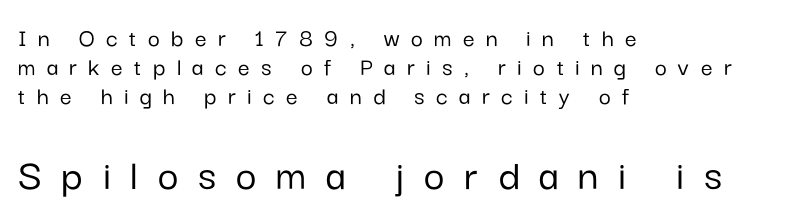
Q: Is the text italic (slanted)? A: No, it is upright.
Q: Is the typeface a serif or a sans-serif typeface? A: Sans-serif.
Q: Is the text underlined? A: No.
Q: How is the paragraph aligned? A: Left-aligned.
Q: Is the spacing between letters normal or unusually wide? A: Unusually wide.
Q: Is the spacing between lines tight, normal or loose? A: Tight.
Q: Which block of text is set in a larger size, the first (top) or the second (bottom)? A: The second (bottom) one.
Q: Width (condensed, normal, or wide)? A: Normal.
Q: Stroke contrast? A: Low.
Q: x-height? A: Medium.
Q: Monospaced? A: No.
